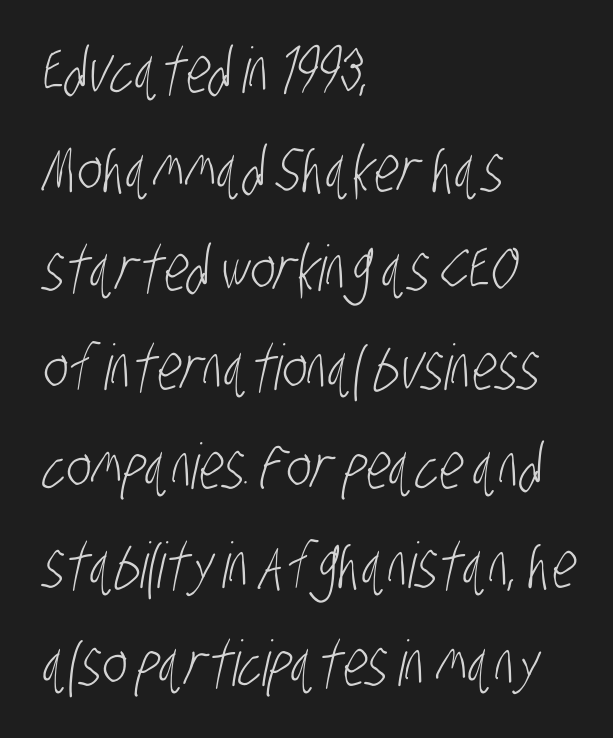
Q: Is the text bold? A: No.
Q: Is the typeface a serif or a sans-serif typeface? A: Sans-serif.
Q: Is the text underlined? A: No.
Q: How is the paragraph aligned? A: Left-aligned.
Q: Is the spacing between letters normal or unusually wide? A: Normal.
Q: Is the spacing between lines tight, normal or loose? A: Normal.
Q: Width (condensed, normal, or wide)? A: Condensed.
Q: Stroke contrast? A: Low.
Q: x-height? A: Large.
Q: Monospaced? A: No.
